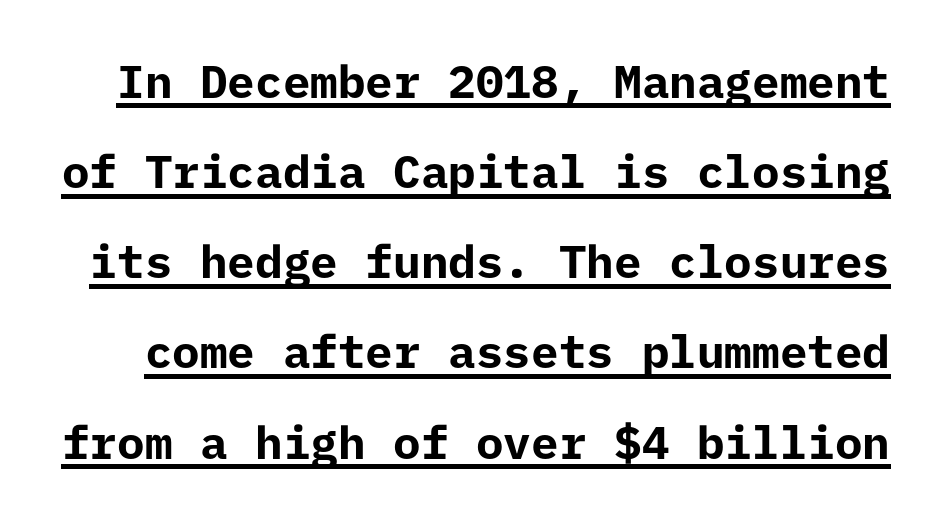
The image shows 46 px bold sans-serif type, upright; set loose line spacing (1.96x), normal letter spacing, underlined; low stroke contrast and a medium x-height.
